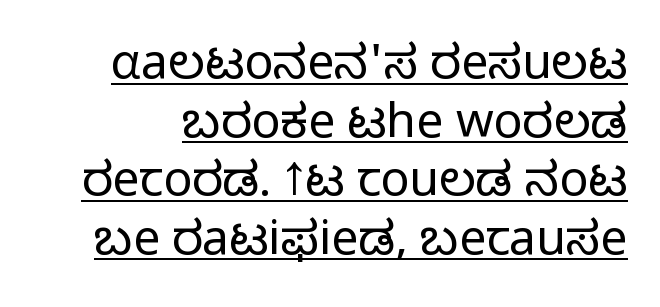
The rendering keeps characters at their native spacing. The string is rendered with underlining switched on. Font category for this specimen: sans-serif. The weight would be labelled regular, book, light, or lighter still. Character widths vary here, with narrow letters taking less room than wide ones. Unlike italic type, these characters show no tilt at all.
